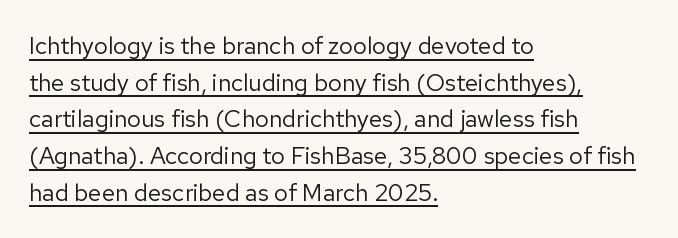
Q: Is the text bold? A: No.
Q: Is the text italic (slanted)? A: No, it is upright.
Q: Is the text underlined? A: Yes.
Q: How is the paragraph aligned? A: Left-aligned.
Q: Is the spacing between letters normal or unusually wide? A: Normal.
Q: Is the spacing between lines tight, normal or loose? A: Normal.
